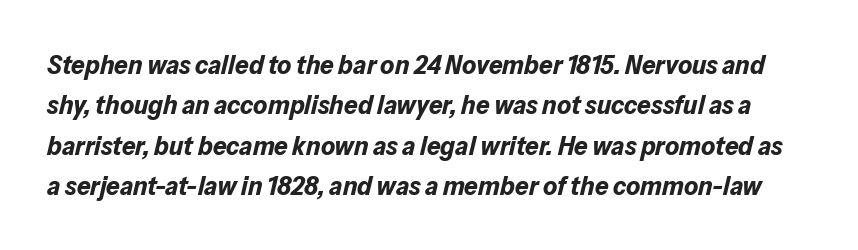
Q: Is the text bold? A: Yes.
Q: Is the text italic (slanted)? A: Yes, it leans right by about 13 degrees.
Q: Is the text underlined? A: No.
Q: Is the spacing between letters normal or unusually wide? A: Normal.
Q: Is the spacing between lines tight, normal or loose? A: Normal.
